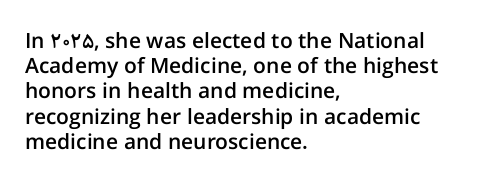
The image shows 21 px text type, upright; set left-aligned, line spacing 1.2x, normal letter spacing, not underlined.
